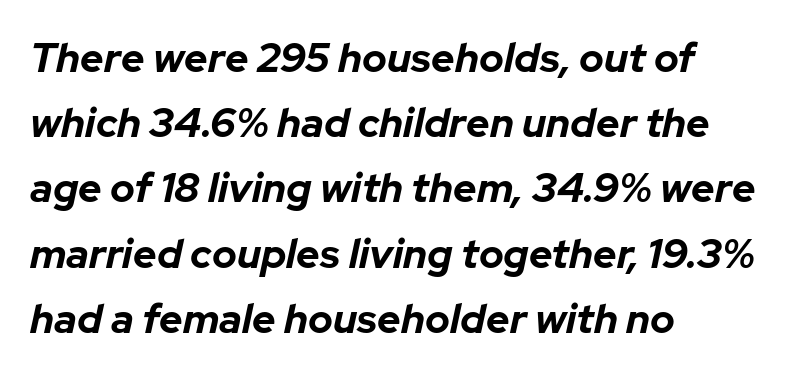
{"italic": "yes", "lean": "right", "slant_degrees": 12, "bold": "yes", "weight": "bold", "width": "normal", "stroke_contrast": "low", "x_height": "medium", "monospaced": "no", "underline": "no", "align": "left", "line_spacing": "normal", "line_spacing_ratio": 1.59, "letter_spacing": "normal", "letter_spacing_em": 0.0, "glyph_px": 41}
